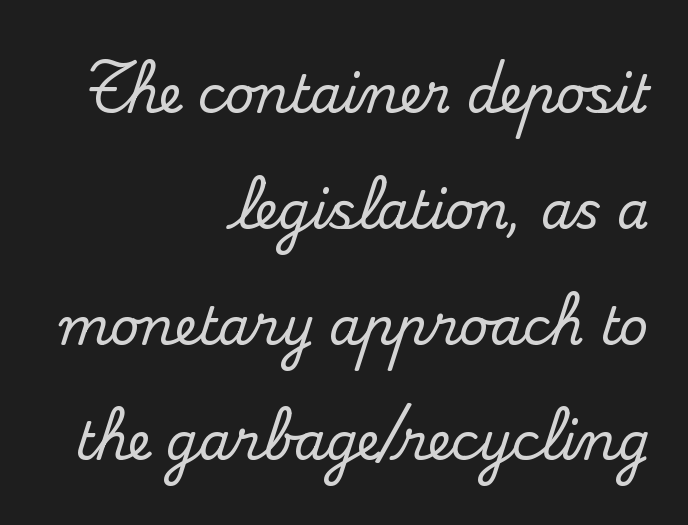
Q: Is the text italic (slanted)? A: Yes.
Q: Is the text underlined? A: No.
Q: How is the paragraph aligned? A: Right-aligned.
Q: Is the spacing between letters normal or unusually wide? A: Normal.
Q: Is the spacing between lines tight, normal or loose? A: Loose.
Q: Width (condensed, normal, or wide)? A: Normal.
Q: Stroke contrast? A: Medium.
Q: x-height? A: Small.
Q: Monospaced? A: No.
